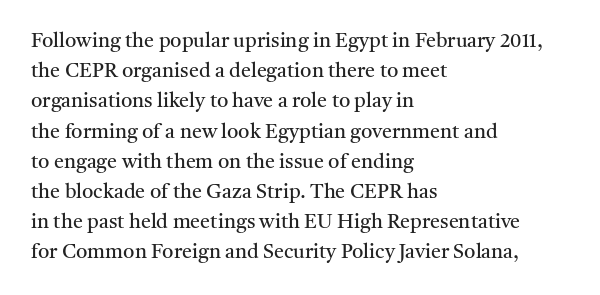
{"italic": "no", "bold": "no", "underline": "no", "align": "left", "line_spacing": "normal", "line_spacing_ratio": 1.51, "letter_spacing": "normal", "letter_spacing_em": 0.0, "glyph_px": 20}
